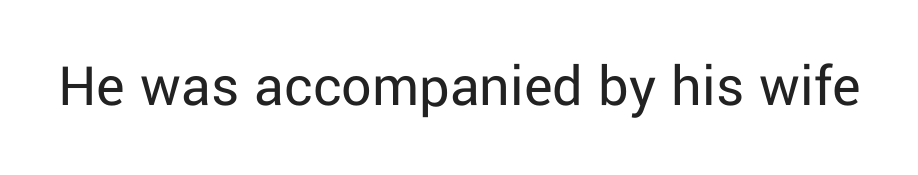
Q: Is the text bold? A: No.
Q: Is the text italic (slanted)? A: No, it is upright.
Q: Is the typeface a serif or a sans-serif typeface? A: Sans-serif.
Q: Is the text underlined? A: No.
Q: Is the spacing between letters normal or unusually wide? A: Normal.
Q: Width (condensed, normal, or wide)? A: Normal.
Q: Stroke contrast? A: Low.
Q: x-height? A: Medium.
Q: Monospaced? A: No.
